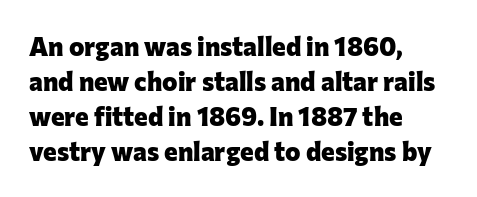
Q: Is the text bold? A: Yes.
Q: Is the text italic (slanted)? A: No, it is upright.
Q: Is the text underlined? A: No.
Q: How is the paragraph aligned? A: Left-aligned.
Q: Is the spacing between letters normal or unusually wide? A: Normal.
Q: Is the spacing between lines tight, normal or loose? A: Normal.
